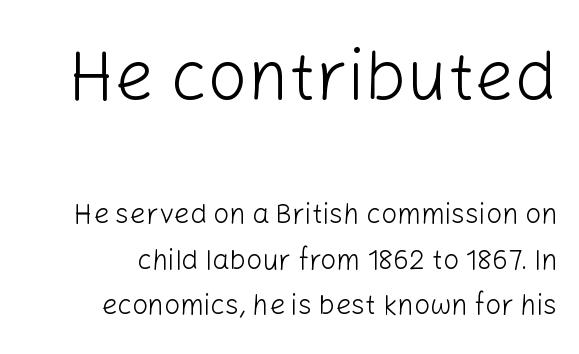
Q: Is the text bold? A: No.
Q: Is the text italic (slanted)? A: No, it is upright.
Q: Is the typeface a serif or a sans-serif typeface? A: Sans-serif.
Q: Is the text underlined? A: No.
Q: Is the spacing between letters normal or unusually wide? A: Normal.
Q: Is the spacing between lines tight, normal or loose? A: Normal.
Q: Which block of text is set in a larger size, the first (top) or the second (bottom)? A: The first (top) one.
Q: Width (condensed, normal, or wide)? A: Normal.
Q: Stroke contrast? A: Low.
Q: x-height? A: Medium.
Q: Monospaced? A: No.
